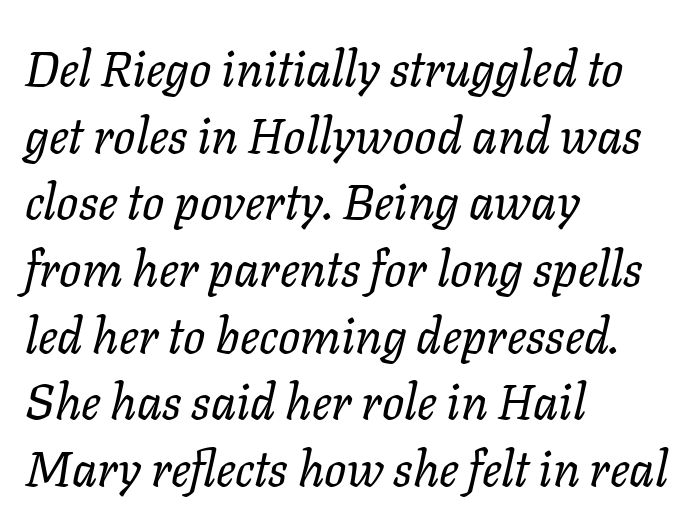
{"italic": "yes", "lean": "right", "slant_degrees": 11, "bold": "no", "weight": "regular", "width": "normal", "stroke_contrast": "low", "x_height": "medium", "monospaced": "no", "underline": "no", "align": "left", "line_spacing": "normal", "line_spacing_ratio": 1.36, "letter_spacing": "normal", "letter_spacing_em": 0.0, "glyph_px": 49}
